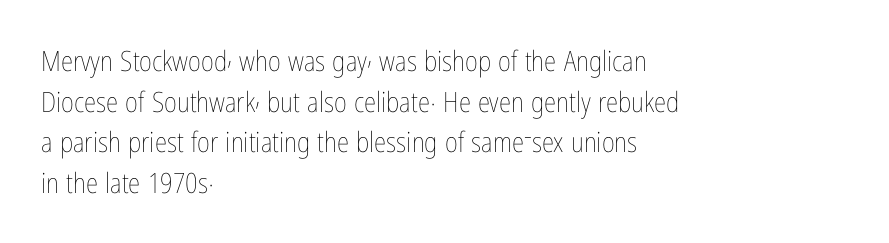
The image shows 28 px thin, condensed type, upright; set left-aligned, normal line spacing (1.45x), normal letter spacing, not underlined; low stroke contrast and a medium x-height.
